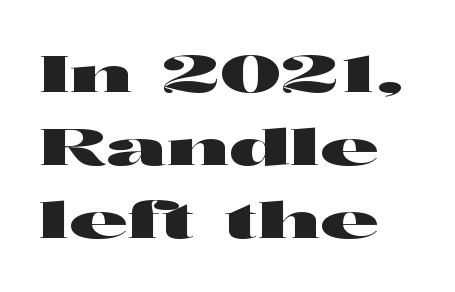
Q: Is the text italic (slanted)? A: No, it is upright.
Q: Is the typeface a serif or a sans-serif typeface? A: Sans-serif.
Q: Is the text underlined? A: No.
Q: How is the paragraph aligned? A: Left-aligned.
Q: Is the spacing between letters normal or unusually wide? A: Normal.
Q: Is the spacing between lines tight, normal or loose? A: Normal.
Q: Width (condensed, normal, or wide)? A: Wide.
Q: Stroke contrast? A: High.
Q: x-height? A: Medium.
Q: Monospaced? A: No.
